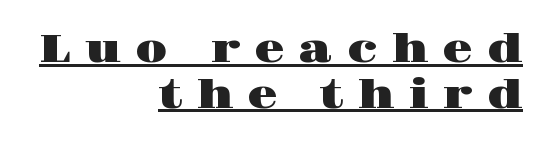
The image shows 39 px wide serif type, upright; set right-aligned, line spacing 1.17x, unusually wide letter spacing (+0.36 em), underlined; high stroke contrast and a large x-height.
